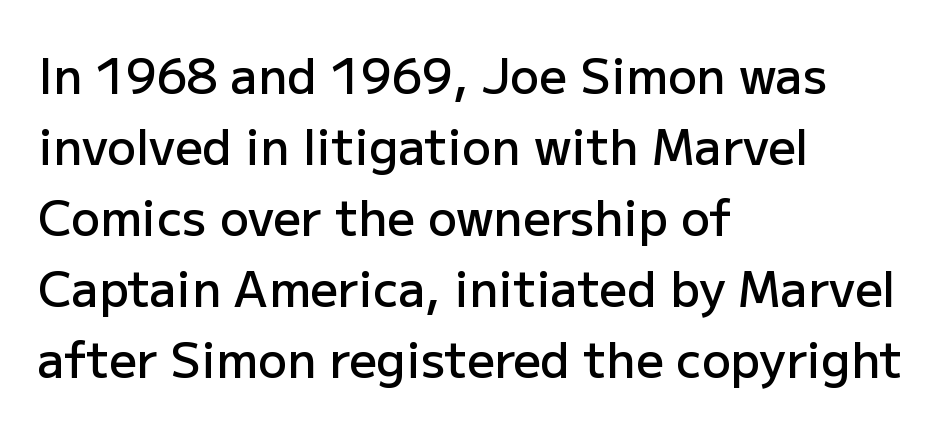
Do the characters align in a grid? No, the font is proportional. A normal amount of white space separates one row of letters from the next. Honestly, there is no underline to notice here at all. Visually the block forms a straight wall on the left and a jagged coastline on the right.
